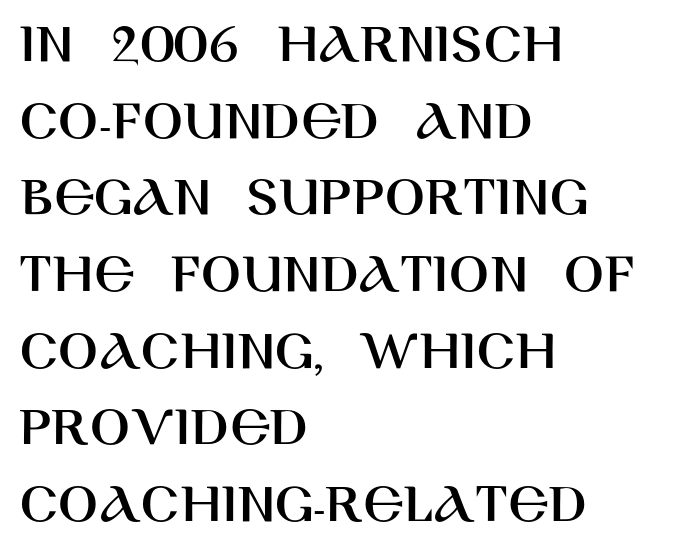
The image shows 59 px sans-serif type, upright; set left-aligned, normal line spacing (1.3x), normal letter spacing, not underlined; high stroke contrast and a large x-height.
